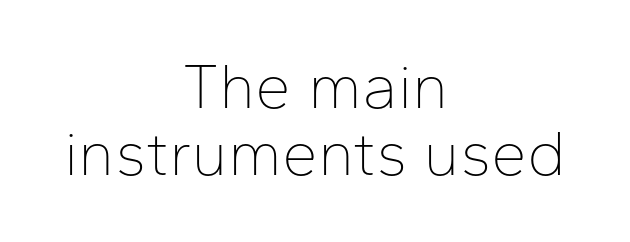
Between one letter and the next there's only the usual sliver of space. Regarding leading, the lines here are crowded together. Nothing heavy about these letters — not bold at all. A student would call this center alignment; a typographer would say set centered. These lines are composed in type without serifs. The foot of each line stays bare and open.
